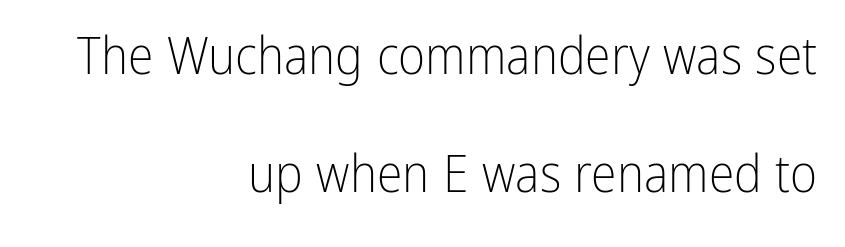
The image shows 52 px light, condensed sans-serif type, upright; set right-aligned, loose line spacing (2.27x), normal letter spacing, not underlined; low stroke contrast and a medium x-height.
